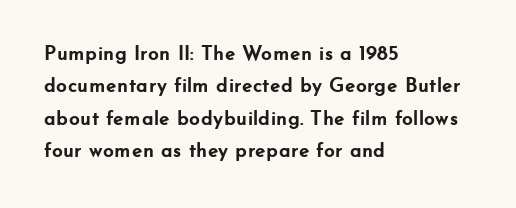
The image shows 21 px bold type, upright; set left-aligned, normal line spacing (1.54x), normal letter spacing, not underlined.
